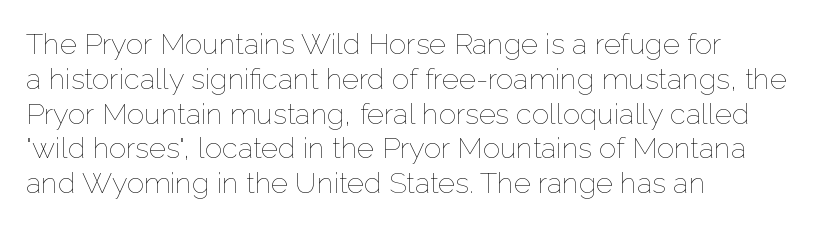
Note the varied advance widths — an 'i' is clearly narrower than an 'm'. Inter-character spacing is left at the font's built-in metrics. Caption: multi-line text, flush left, ragged right. This sample uses an upright cut, with every glyph sitting square on the baseline. Clear beneath every line of the passage.
